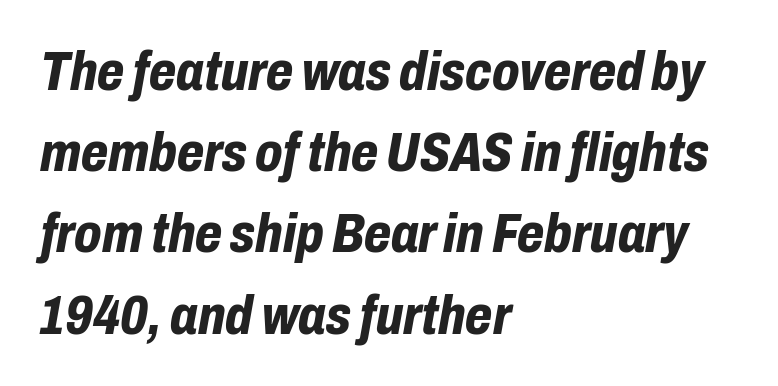
Q: Is the text bold? A: Yes.
Q: Is the text italic (slanted)? A: Yes, it leans right by about 10 degrees.
Q: Is the text underlined? A: No.
Q: How is the paragraph aligned? A: Left-aligned.
Q: Is the spacing between letters normal or unusually wide? A: Normal.
Q: Is the spacing between lines tight, normal or loose? A: Normal.
Q: Width (condensed, normal, or wide)? A: Condensed.
Q: Stroke contrast? A: Low.
Q: x-height? A: Medium.
Q: Monospaced? A: No.
